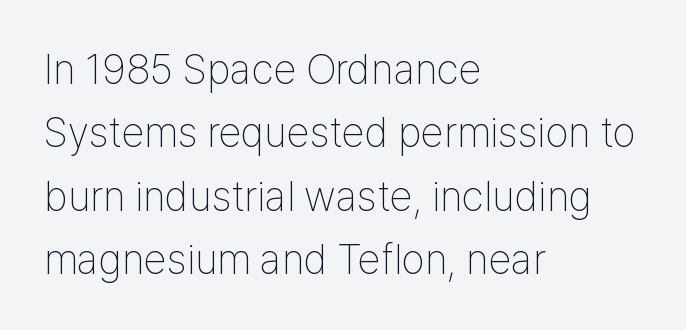
The image shows 42 px thin, condensed sans-serif type, upright; set left-aligned, normal line spacing (1.51x), normal letter spacing, not underlined; low stroke contrast and a medium x-height.
